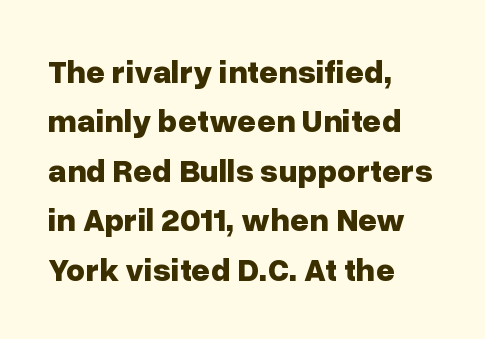
The lettering stays uniformly vertical, giving the passage a roman look. The type is set solid horizontally, with unmodified tracking. This sample has the flowing, uneven cadence of proportional lettering. These lines are set flush left with a ragged right edge. Honestly, there is no underline to notice here at all.
